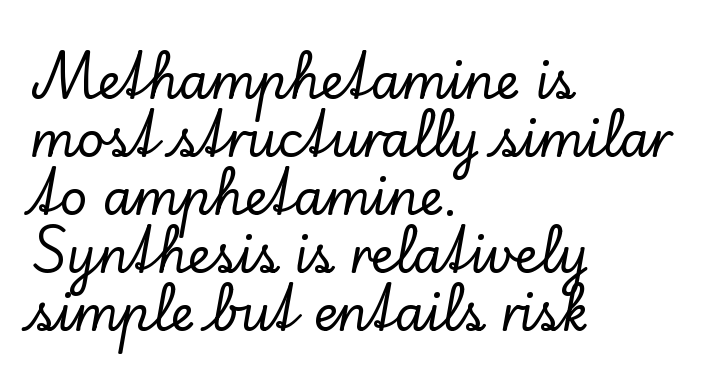
{"serif": "yes", "width": "normal", "stroke_contrast": "low", "x_height": "small", "monospaced": "no", "underline": "no", "align": "left", "line_spacing_ratio": 1.21, "letter_spacing": "normal", "letter_spacing_em": 0.0, "glyph_px": 48}
